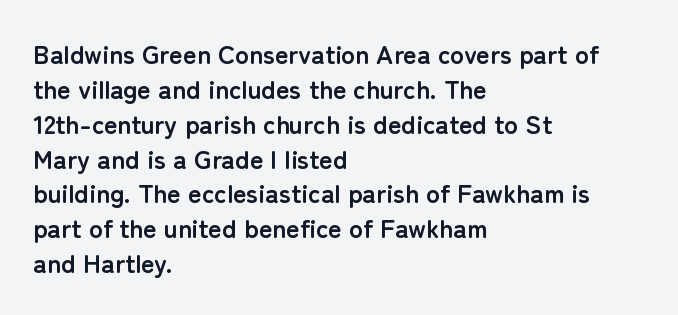
{"italic": "no", "bold": "yes", "underline": "no", "align": "left", "line_spacing": "normal", "line_spacing_ratio": 1.34, "letter_spacing": "normal", "letter_spacing_em": 0.0, "glyph_px": 26}
